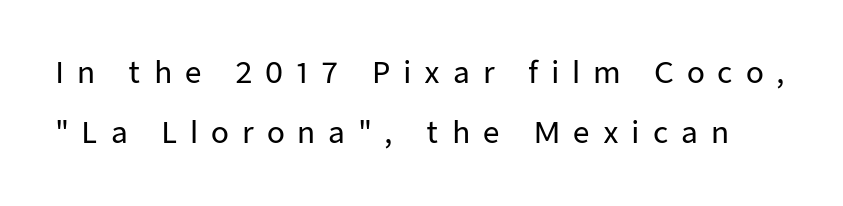
{"serif": "no", "italic": "no", "width": "normal", "stroke_contrast": "low", "x_height": "medium", "monospaced": "no", "underline": "no", "line_spacing": "loose", "line_spacing_ratio": 2.07, "letter_spacing": "wide", "letter_spacing_em": 0.44, "glyph_px": 29}
